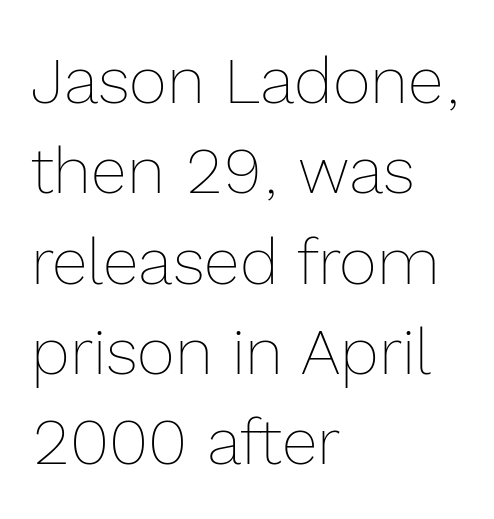
The baseline area is clear. This sample uses an upright cut, with every glyph sitting square on the baseline. Short and long lines alike share a common starting point at left. You could not count columns in this text — the font is proportionally spaced.
